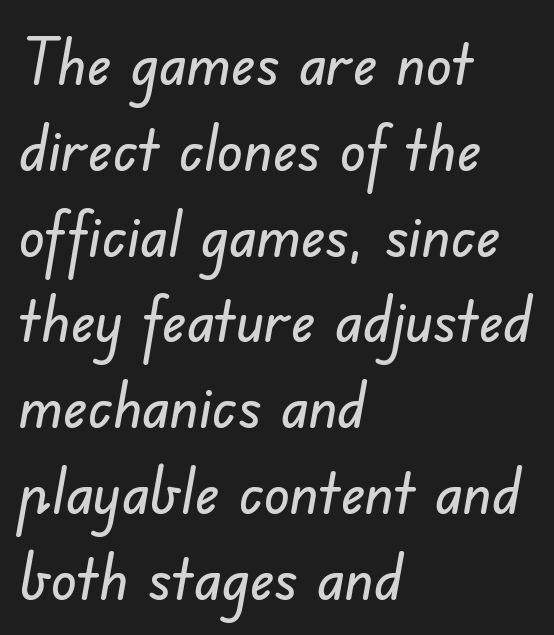
The image shows 64 px sans-serif type; set left-aligned, normal line spacing (1.34x), normal letter spacing, not underlined; low stroke contrast and a small x-height.
